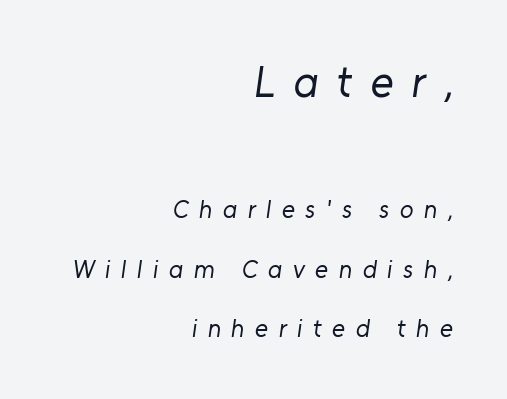
You could not count columns in this text — the font is proportionally spaced. Block one is the big one; block two sits smaller underneath. How are the letters spaced? Widely, with obvious added tracking. Grotesque or geometric, the face here clearly has no serifs. The letterforms sit at book weight or below.
